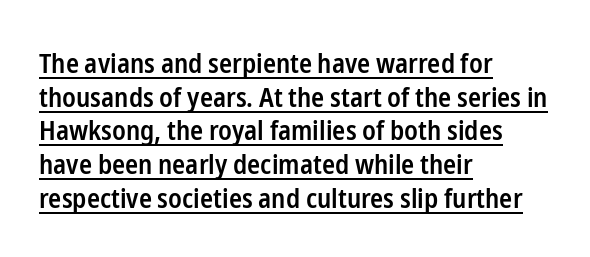
The image shows 27 px text type, upright; set left-aligned, normal line spacing (1.25x), normal letter spacing, underlined.
